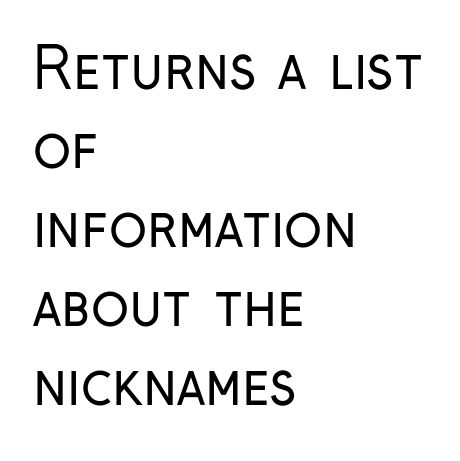
The image shows 56 px regular-weight, condensed sans-serif type, upright; set left-aligned, normal line spacing (1.41x), normal letter spacing, not underlined; low stroke contrast and a medium x-height.
